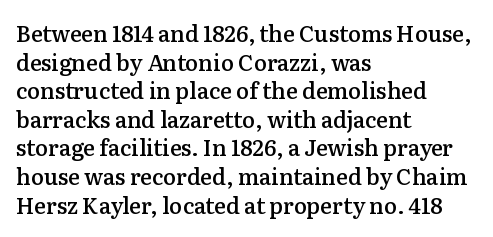
Between one letter and the next there's only the usual sliver of space. Firm but not heavy-handed strokes: this text is semibold. No italicization has been applied; the sample stays upright. Each line starts at the same left margin while the right side varies. Notice how descenders clear the ascenders below comfortably — that's standard leading.
